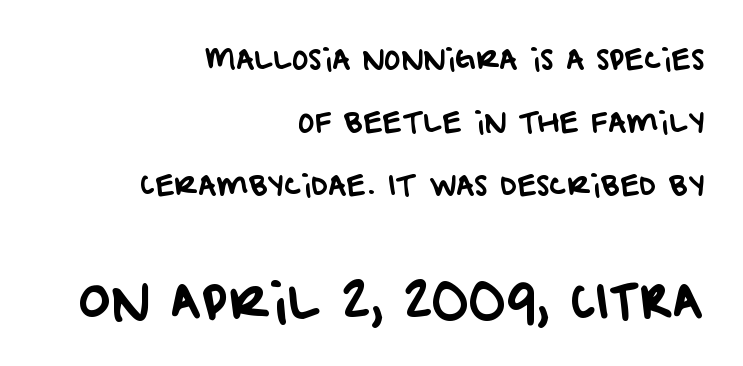
{"serif": "no", "width": "normal", "stroke_contrast": "low", "x_height": "large", "monospaced": "no", "underline": "no", "align": "right", "line_spacing": "loose", "line_spacing_ratio": 2.25, "letter_spacing": "normal", "letter_spacing_em": 0.0, "larger_block": "second", "size_ratio": 1.75, "glyph_px": 49}
